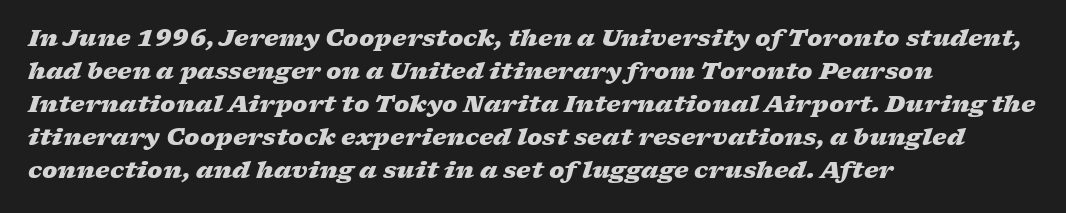
Q: Is the text bold? A: Yes.
Q: Is the text italic (slanted)? A: Yes, it leans right by about 17 degrees.
Q: Is the text underlined? A: No.
Q: How is the paragraph aligned? A: Left-aligned.
Q: Is the spacing between letters normal or unusually wide? A: Normal.
Q: Is the spacing between lines tight, normal or loose? A: Normal.
